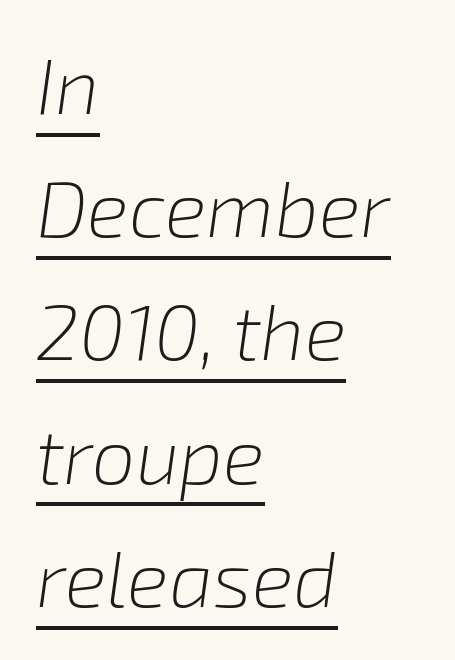
Q: Is the text bold? A: No.
Q: Is the text italic (slanted)? A: Yes, it leans right by about 8 degrees.
Q: Is the text underlined? A: Yes.
Q: How is the paragraph aligned? A: Left-aligned.
Q: Is the spacing between letters normal or unusually wide? A: Normal.
Q: Is the spacing between lines tight, normal or loose? A: Normal.
Q: Width (condensed, normal, or wide)? A: Normal.
Q: Stroke contrast? A: Low.
Q: x-height? A: Medium.
Q: Monospaced? A: No.
